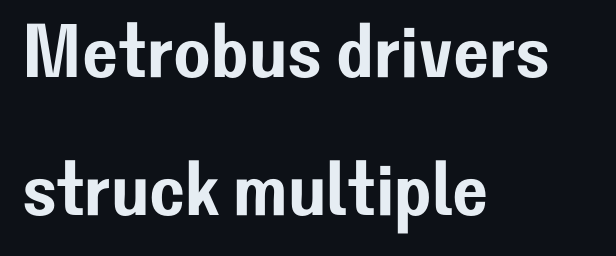
{"serif": "no", "italic": "no", "width": "normal", "stroke_contrast": "low", "x_height": "medium", "monospaced": "no", "underline": "no", "align": "left", "line_spacing_ratio": 1.81, "letter_spacing": "normal", "letter_spacing_em": 0.0, "glyph_px": 76}
